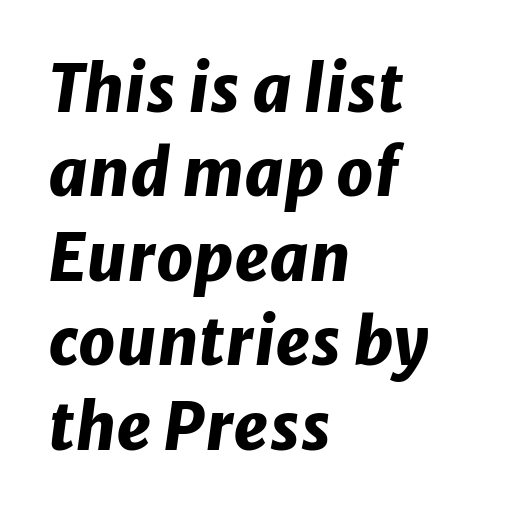
The letterforms sit shoulder to shoulder at normal distance. The string is rendered with underlining switched off. The font's italic variant was chosen for this text. Reading down the column, the eye jumps a familiar distance to each next line. The rendering uses natural spacing where letterforms have individual widths. These lines are set flush left with a ragged right edge.
